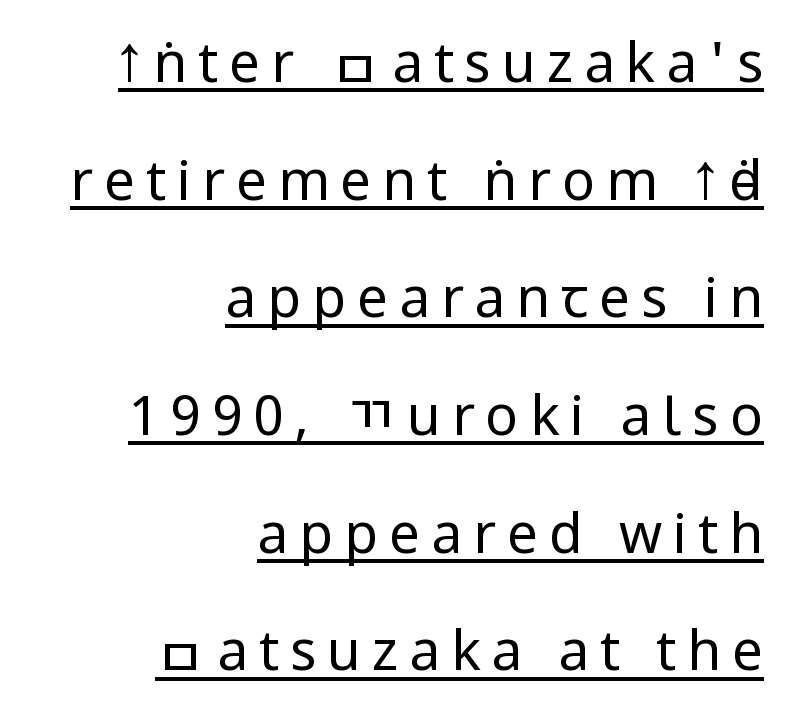
{"serif": "no", "italic": "no", "bold": "no", "weight": "regular", "width": "condensed", "stroke_contrast": "low", "underline": "yes", "align": "right", "line_spacing": "loose", "line_spacing_ratio": 2.14, "letter_spacing": "wide", "letter_spacing_em": 0.2, "glyph_px": 55}
